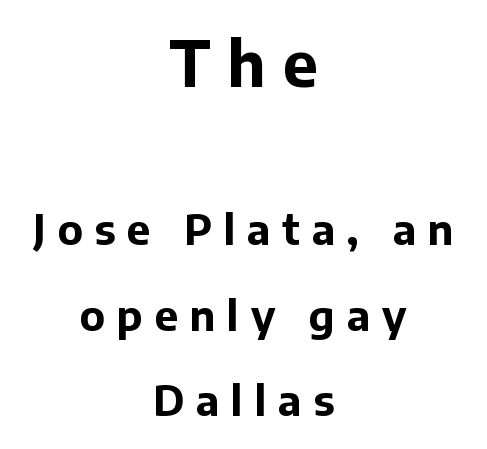
The image shows 63 px bold sans-serif type, upright; set centered, loose line spacing (2.04x), unusually wide letter spacing (+0.28 em), not underlined; the first (top) block is 1.5x larger; low stroke contrast and a medium x-height.
